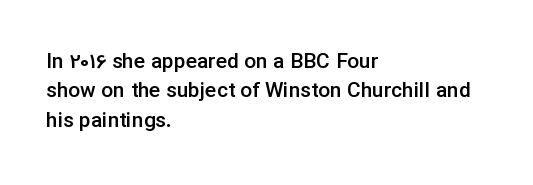
Q: Is the text bold? A: Semi-bold.
Q: Is the text italic (slanted)? A: No, it is upright.
Q: Is the text underlined? A: No.
Q: How is the paragraph aligned? A: Left-aligned.
Q: Is the spacing between letters normal or unusually wide? A: Normal.
Q: Is the spacing between lines tight, normal or loose? A: Normal.
